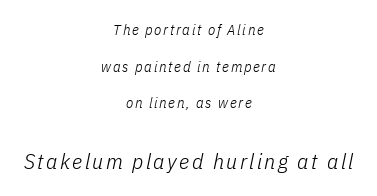
Q: Is the text bold? A: No.
Q: Is the text italic (slanted)? A: Yes, it leans right by about 11 degrees.
Q: Is the text underlined? A: No.
Q: How is the paragraph aligned? A: Centered.
Q: Is the spacing between lines tight, normal or loose? A: Loose.
Q: Which block of text is set in a larger size, the first (top) or the second (bottom)? A: The second (bottom) one.
